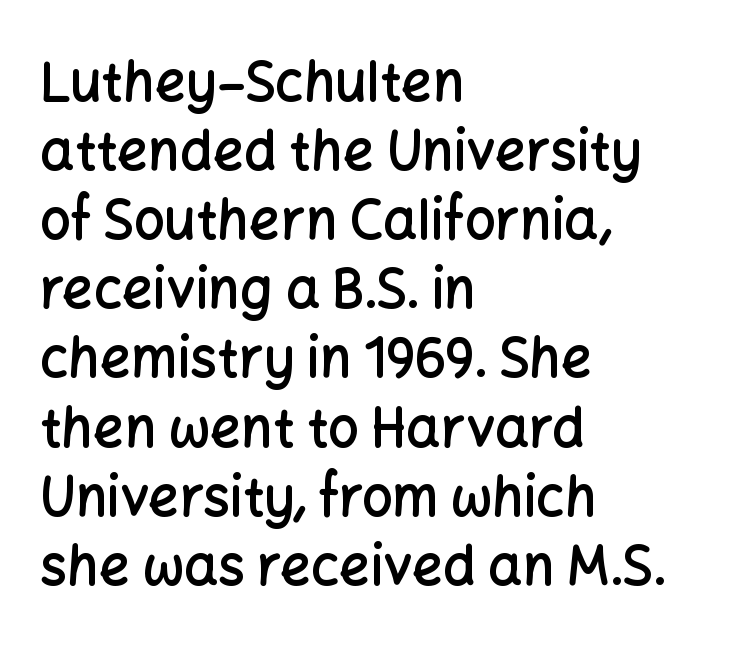
The image shows 54 px semibold sans-serif type, upright; set left-aligned, normal line spacing (1.28x), normal letter spacing, not underlined; low stroke contrast and a medium x-height.
